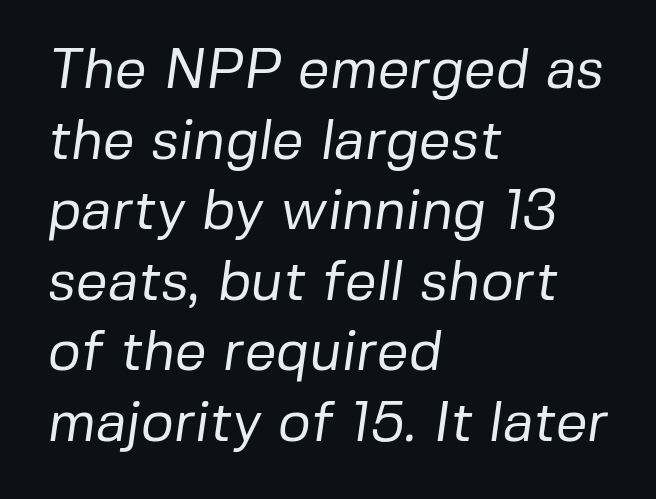
Think of a printed novel: that variable character pitch is what you see here. Does the type have serifs? No, each stem ends abruptly. The space between consecutive lines is moderate. The foot of each line stays bare and open. Leftover space on each line is placed entirely after the last word.
